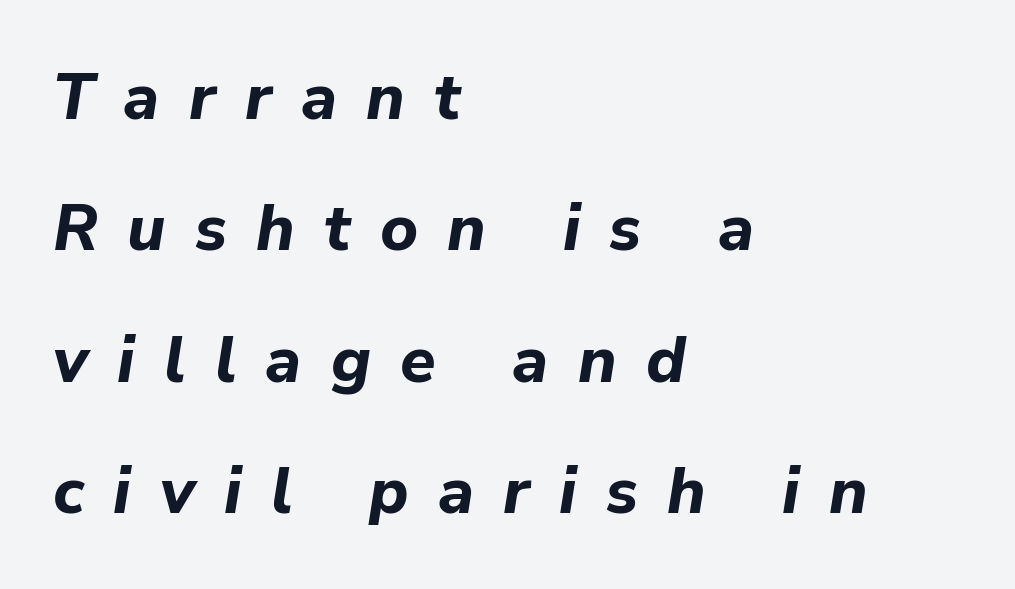
Q: Is the text bold? A: Yes.
Q: Is the text italic (slanted)? A: Yes, it leans right by about 9 degrees.
Q: Is the text underlined? A: No.
Q: How is the paragraph aligned? A: Left-aligned.
Q: Is the spacing between letters normal or unusually wide? A: Unusually wide.
Q: Is the spacing between lines tight, normal or loose? A: Loose.
Q: Width (condensed, normal, or wide)? A: Normal.
Q: Stroke contrast? A: Low.
Q: x-height? A: Medium.
Q: Monospaced? A: No.
